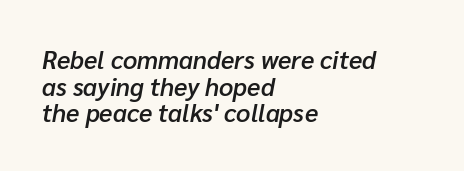
Layout note: lines flush left. Bare-footed words on every line. Would a proofreader flag this as italicized? Yes. The line-height multiplier appears low, near solid setting. Is the type bold? Partly — it's a semibold, heavier than regular but not fully bold. This sample uses plain, unmodified letter spacing.
